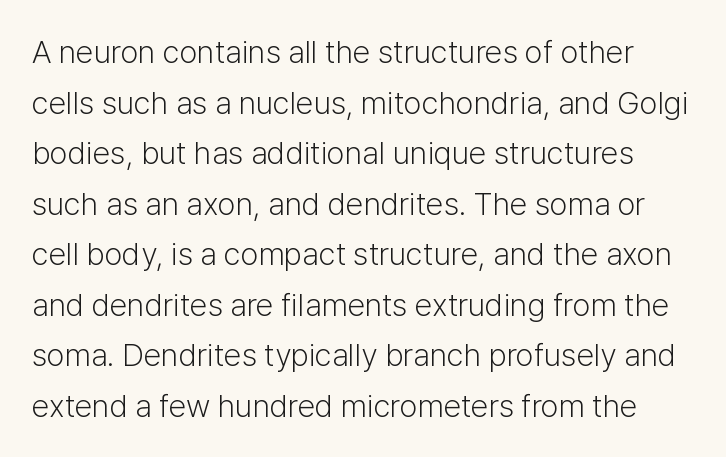
Q: Is the text bold? A: No.
Q: Is the text italic (slanted)? A: No, it is upright.
Q: Is the typeface a serif or a sans-serif typeface? A: Sans-serif.
Q: Is the text underlined? A: No.
Q: Is the spacing between letters normal or unusually wide? A: Normal.
Q: Is the spacing between lines tight, normal or loose? A: Normal.
Q: Width (condensed, normal, or wide)? A: Normal.
Q: Stroke contrast? A: Low.
Q: x-height? A: Medium.
Q: Monospaced? A: No.
